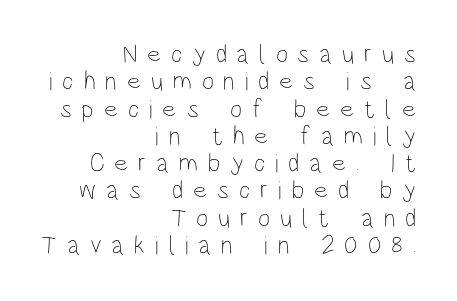
{"italic": "no", "bold": "no", "underline": "no", "align": "right", "line_spacing": "tight", "line_spacing_ratio": 1.05, "letter_spacing": "wide", "letter_spacing_em": 0.38, "glyph_px": 26}
